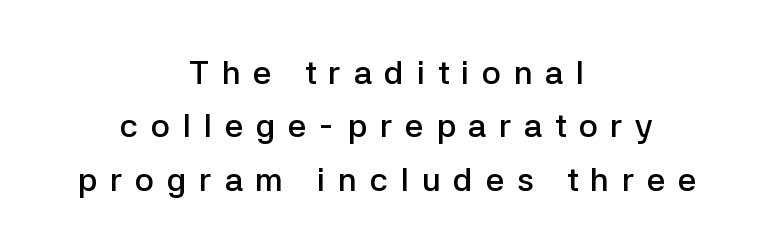
{"serif": "no", "italic": "no", "bold": "semi", "weight": "semibold", "width": "normal", "stroke_contrast": "low", "x_height": "medium", "monospaced": "no", "underline": "no", "align": "center", "line_spacing": "normal", "line_spacing_ratio": 1.62, "letter_spacing": "wide", "letter_spacing_em": 0.38, "glyph_px": 33}
